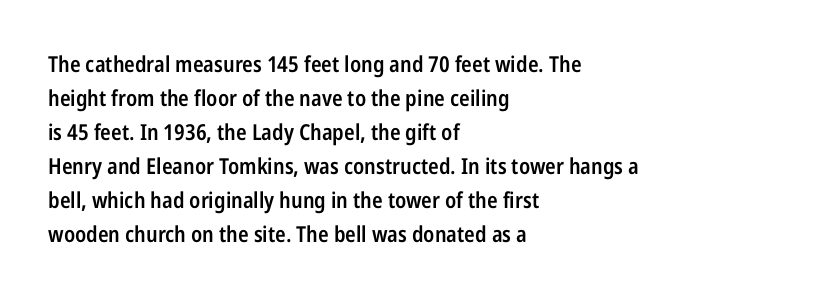
{"italic": "no", "bold": "semi", "underline": "no", "align": "left", "line_spacing": "normal", "line_spacing_ratio": 1.55, "letter_spacing": "normal", "letter_spacing_em": 0.0, "glyph_px": 22}
